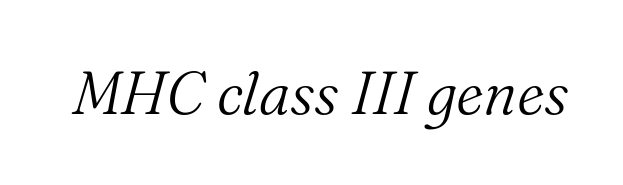
The face looks like a standard text weight, possibly lighter. Note the varied advance widths — an 'i' is clearly narrower than an 'm'. The designer went with a serif here, giving each stem small feet. The typography opts for an oblique posture over an upright one. Honestly, there is no underline to notice here at all.
